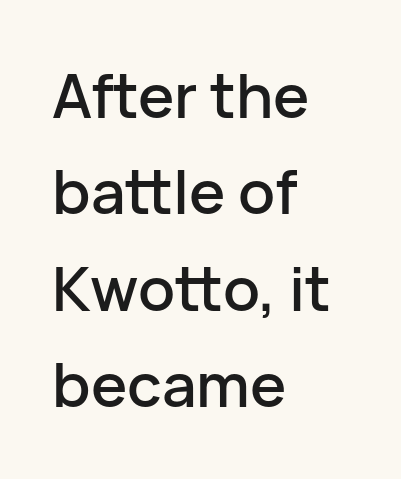
The image shows 61 px sans-serif type, upright; set left-aligned, normal line spacing (1.58x), normal letter spacing, not underlined; low stroke contrast and a medium x-height.
